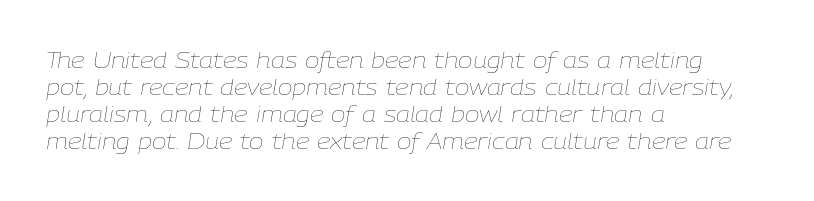
Summary of weight: not heavy and not bold. The tracking reads as untouched default to a designer's eye. No word sits above an underline. Every row of glyphs begins at an identical x-position on the left.
